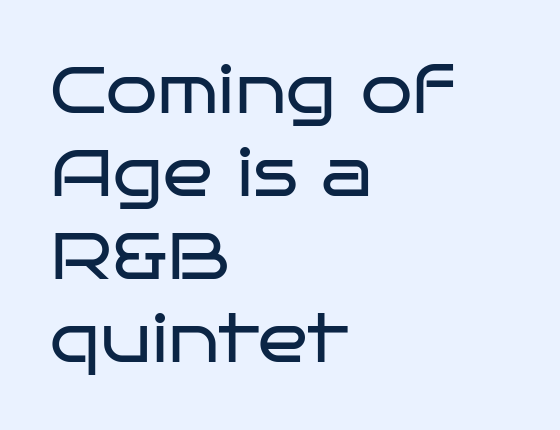
The image shows 66 px regular-weight, wide sans-serif type, upright; set left-aligned, normal line spacing (1.26x), normal letter spacing, not underlined; low stroke contrast and a large x-height.
